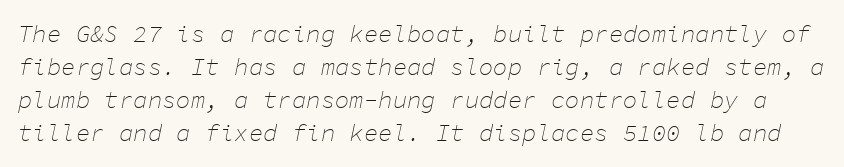
The image shows 24 px text type, italic (leaning right); set normal line spacing (1.38x), normal letter spacing, not underlined.
